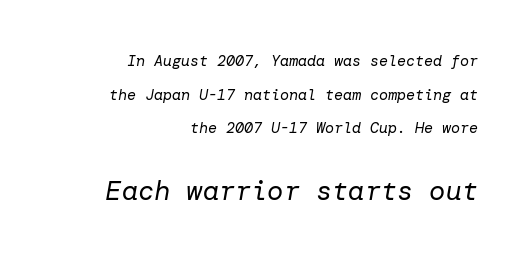
The image shows 27 px text type, italic (leaning right); set right-aligned, loose line spacing (2.24x), normal letter spacing, not underlined; the second (bottom) block is 1.8x larger.
